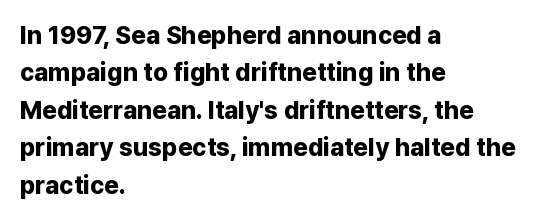
Baseline-to-baseline distance is the conventional proportion of letter height. The typesetter chose a ragged-right arrangement here. The zone under the glyphs is completely vacant. Typesetter's note: full bold, strokes at maximum text heaviness. In terms of posture, this sample is upright. The horizontal fit of the characters is conventional and even.
